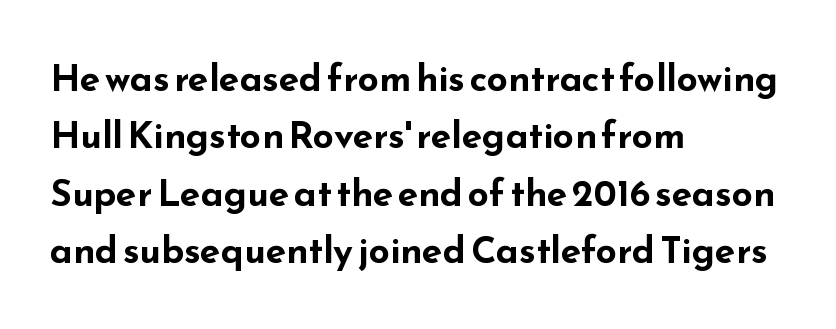
{"serif": "no", "italic": "no", "bold": "yes", "weight": "bold", "width": "wide", "stroke_contrast": "low", "x_height": "small", "monospaced": "no", "underline": "no", "align": "left", "line_spacing": "normal", "line_spacing_ratio": 1.55, "letter_spacing": "normal", "letter_spacing_em": 0.0, "glyph_px": 37}
